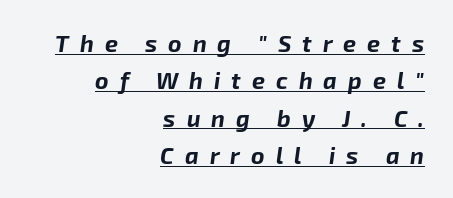
The horizontal fit of the characters is loose and conspicuously gappy. The axis of the letterforms is tilted away from vertical. Every row of glyphs terminates at an identical x-position on the right. Summary of vertical rhythm: regular, with standard interline spacing. Underline: present.
